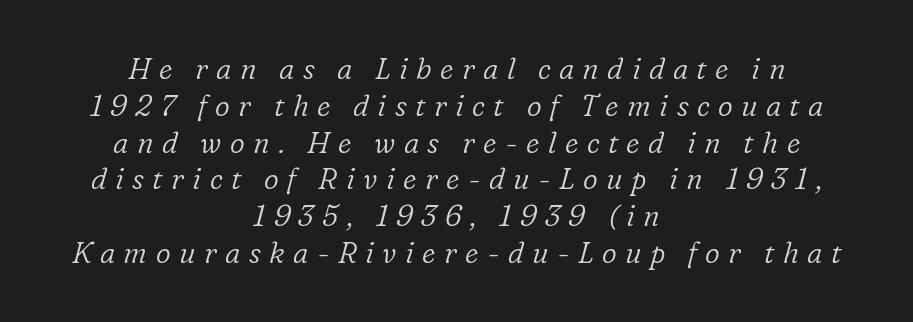
The image shows 29 px light serif type, italic (leaning right); set centered, normal line spacing (1.27x), unusually wide letter spacing (+0.29 em), not underlined; low stroke contrast and a medium x-height.
